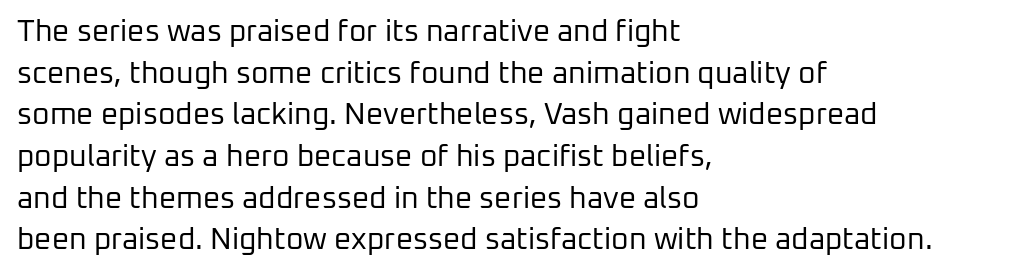
Is there any slant? The stems are plumb. No chunkiness to these letters — they're not bold. The glyphs in this specimen are sans serif. These lines keep a tight, regular rhythm from letter to letter. A normal amount of white space separates one row of letters from the next.
